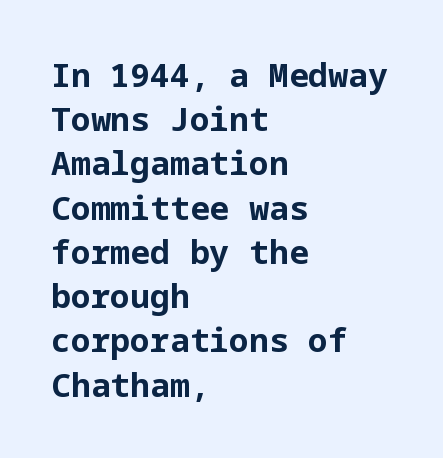
{"serif": "no", "italic": "no", "bold": "yes", "weight": "bold", "width": "normal", "stroke_contrast": "low", "x_height": "medium", "underline": "no", "align": "left", "line_spacing": "normal", "line_spacing_ratio": 1.34, "letter_spacing": "normal", "letter_spacing_em": 0.0, "glyph_px": 33}
